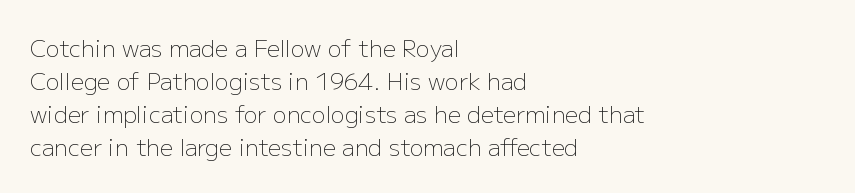
The image shows 23 px text type, upright; set left-aligned, normal line spacing (1.43x), normal letter spacing, not underlined.
